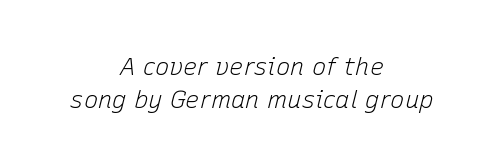
Plain, unruled lines of type. In terms of leading, this rendering sits right in the middle. The rag falls on both sides of this text block equally. The rendering keeps characters at their native spacing. Vertical stems look standard width or narrower in stroke.
